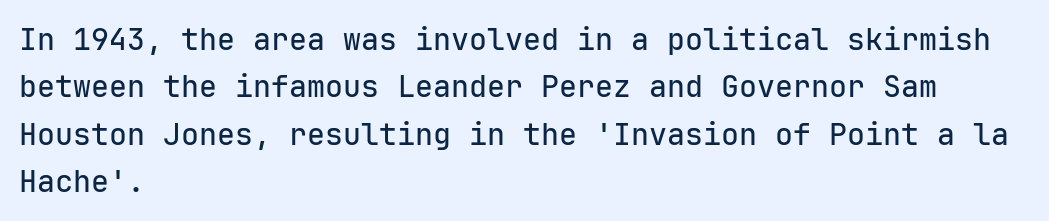
Do the characters align in a grid? Yes, the font is monospaced. Each letter's strokes conclude bluntly, with no projecting serifs. The type sits square on the baseline with zero lean. Check the space under the baseline: it is left empty. A classic flush-left, rag-right setting is used for this passage.
